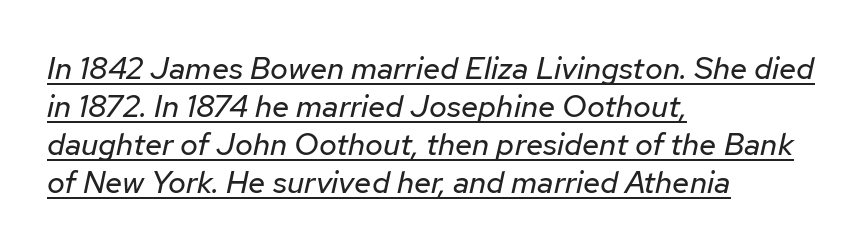
{"italic": "yes", "lean": "right", "slant_degrees": 12, "bold": "no", "weight": "regular", "width": "normal", "stroke_contrast": "low", "x_height": "medium", "monospaced": "no", "underline": "yes", "align": "left", "line_spacing_ratio": 1.23, "letter_spacing": "normal", "letter_spacing_em": 0.0, "glyph_px": 31}
